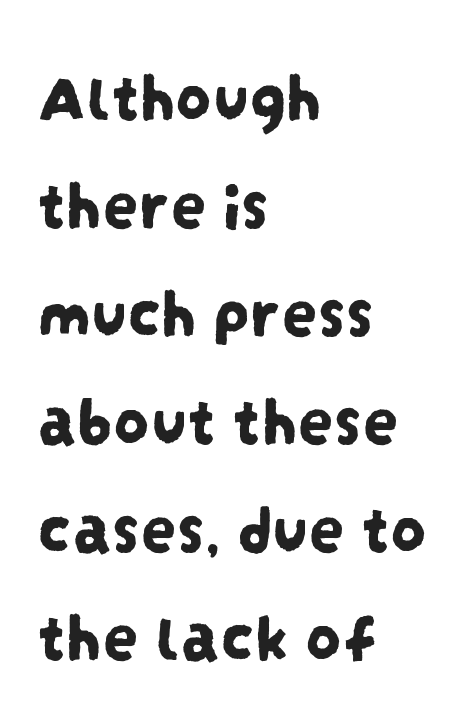
The image shows 71 px condensed sans-serif type; set left-aligned, normal line spacing (1.52x), normal letter spacing, not underlined; low stroke contrast and a large x-height.
